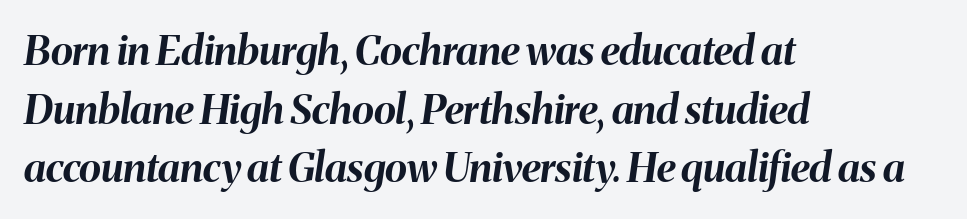
Does extra space separate the letters? No, they use regular spacing. Layout note: lines flush left. Looking at the ascenders, they clearly lean. This rendering features lettering with no underline. The rendering uses natural spacing where letterforms have individual widths.
